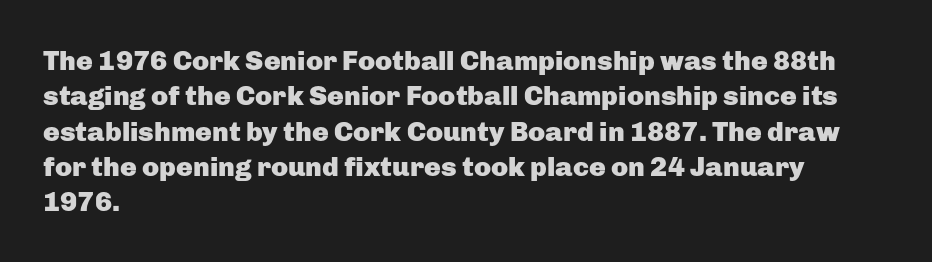
{"serif": "no", "italic": "no", "bold": "yes", "weight": "heavy", "width": "normal", "stroke_contrast": "low", "x_height": "medium", "monospaced": "no", "underline": "no", "align": "left", "line_spacing": "normal", "line_spacing_ratio": 1.26, "letter_spacing": "normal", "letter_spacing_em": 0.0, "glyph_px": 28}
